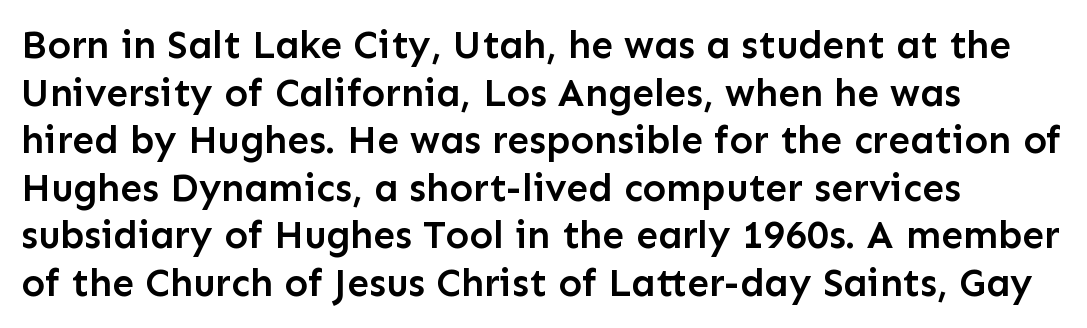
A somewhat darkened texture: the type is semibold rather than bold. The letters advance in unequal steps, a hallmark of proportional type. Notice how the passage keeps a crisp vertical edge on the left only. Students, note that the glyphs here touch the page at normal intervals. The font's upright variant was chosen for this text. Regarding serifs, this sample does without them.
